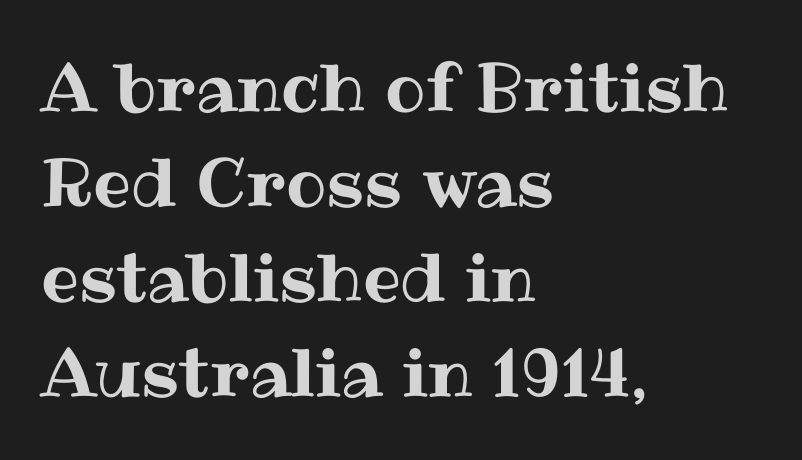
Character widths vary here, with narrow letters taking less room than wide ones. Decoration check: the copy has no underline. Here the glyphs are tracked normally, forming tight word shapes. This sample is left-justified, so line endings fall wherever the words run out. Every stem runs plumb, perpendicular to the baseline.
